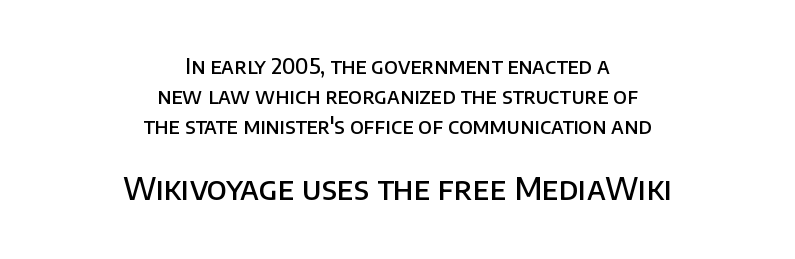
Q: Is the text bold? A: Semi-bold.
Q: Is the text italic (slanted)? A: No, it is upright.
Q: Is the typeface a serif or a sans-serif typeface? A: Sans-serif.
Q: Is the text underlined? A: No.
Q: How is the paragraph aligned? A: Centered.
Q: Is the spacing between letters normal or unusually wide? A: Normal.
Q: Is the spacing between lines tight, normal or loose? A: Normal.
Q: Which block of text is set in a larger size, the first (top) or the second (bottom)? A: The second (bottom) one.
Q: Width (condensed, normal, or wide)? A: Normal.
Q: Stroke contrast? A: Low.
Q: x-height? A: Large.
Q: Monospaced? A: No.
